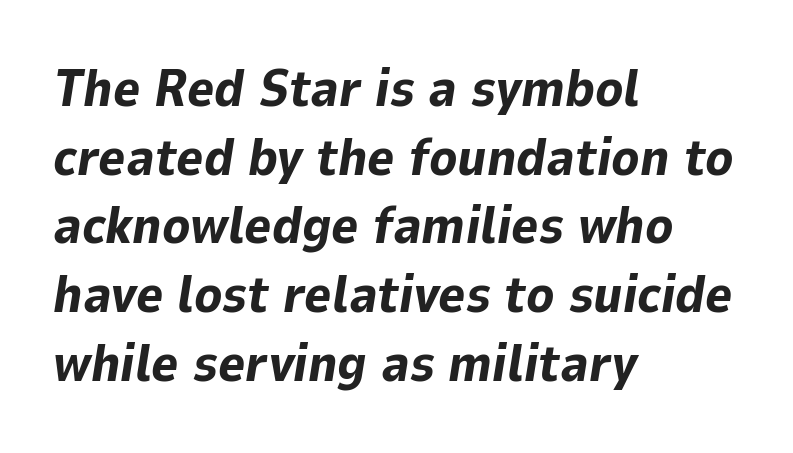
Honestly, the row spacing looks completely unremarkable. Do the characters align in a grid? No, the font is proportional. The gaps between neighbouring characters are ordinary and unremarkable. Characters are canted at an angle relative to the baseline's perpendicular.
